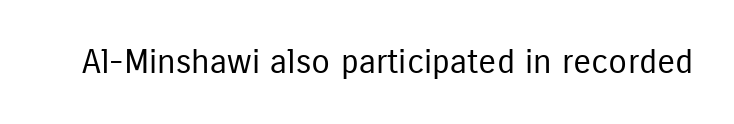
The image shows 34 px regular-weight, condensed sans-serif type, upright; set normal letter spacing, not underlined; low stroke contrast and a medium x-height.
